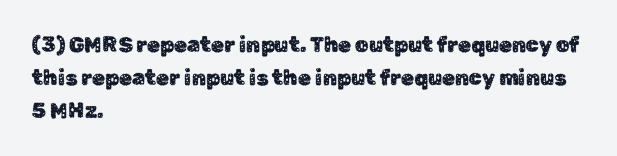
The image shows 21 px text type, upright; set left-aligned, normal line spacing (1.57x), normal letter spacing, not underlined.
